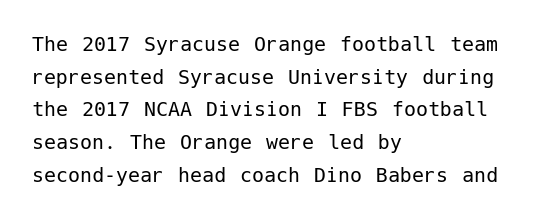
Plain, unruled lines of type. Ordinary non-slanted type is in use. Does extra space separate the letters? No, they use regular spacing. This is not heavy type; no bold has been used. These lines sit exactly where default settings would place them. Reading down the block, your eye returns to a fixed left position each line.
